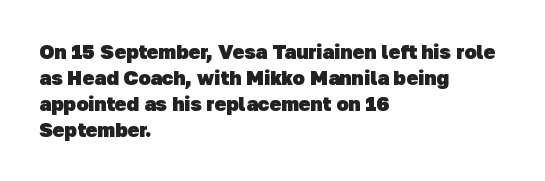
The image shows 20 px bold type; set left-aligned, normal line spacing (1.3x), normal letter spacing, not underlined.
